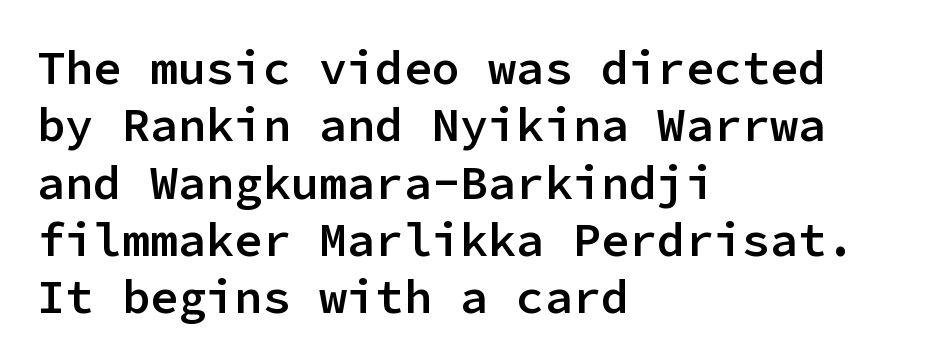
{"serif": "no", "italic": "no", "bold": "semi", "weight": "semibold", "width": "normal", "stroke_contrast": "low", "x_height": "medium", "monospaced": "yes", "underline": "no", "align": "left", "line_spacing_ratio": 1.22, "letter_spacing": "normal", "letter_spacing_em": 0.0, "glyph_px": 47}
